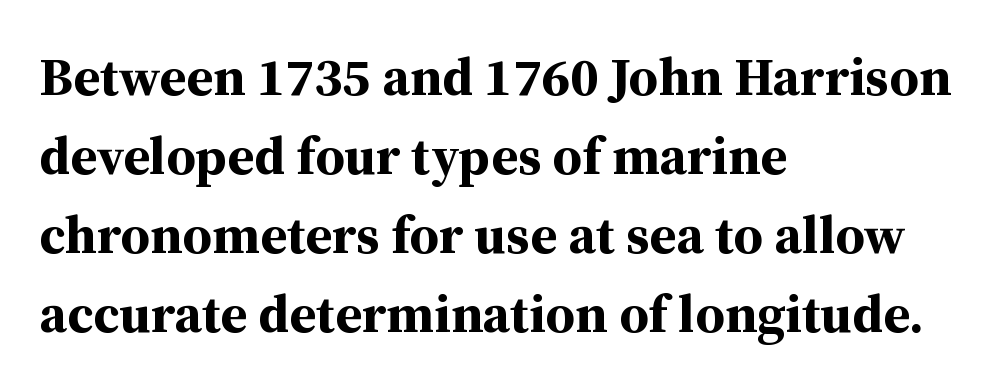
Serifs: yes, visible at the terminals of the letterforms. Descender tails drop into unmarked territory. Upright lettering throughout. In CSS terms this would be text-align: left. The face used here has the dense, thick strokes of a bold. A normal amount of white space separates one row of letters from the next.
